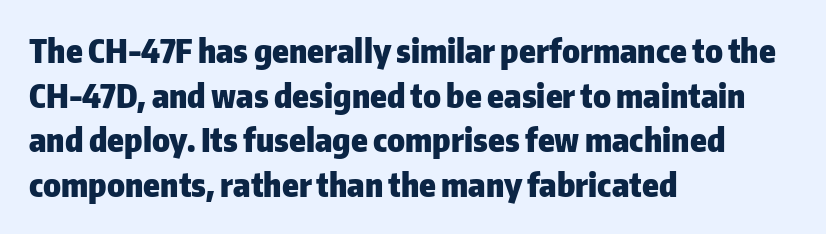
Layout note: lines flush left. Regarding leading, the lines here are spaced in the standard way. A typesetter would call this proportional, since set widths differ per character. The font family rendered here belongs to the sans-serif group.
